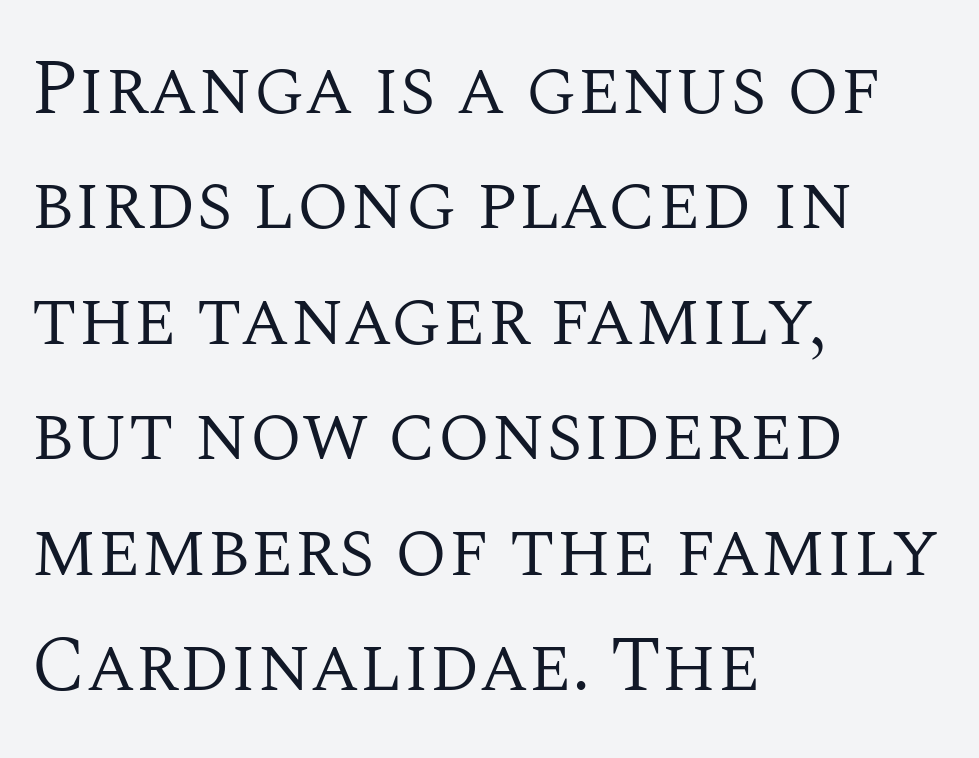
Q: Is the text bold? A: No.
Q: Is the text italic (slanted)? A: No, it is upright.
Q: Is the typeface a serif or a sans-serif typeface? A: Serif.
Q: Is the text underlined? A: No.
Q: How is the paragraph aligned? A: Left-aligned.
Q: Is the spacing between letters normal or unusually wide? A: Normal.
Q: Is the spacing between lines tight, normal or loose? A: Normal.
Q: Width (condensed, normal, or wide)? A: Normal.
Q: Stroke contrast? A: Medium.
Q: x-height? A: Large.
Q: Monospaced? A: No.
